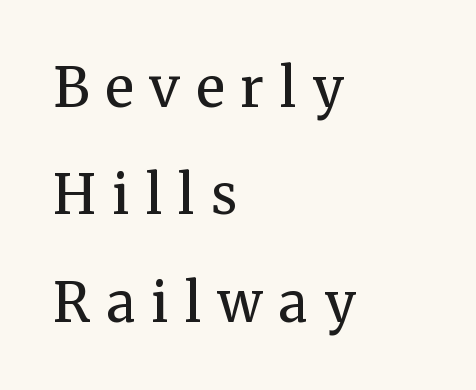
Summary of weight: not heavy and not bold. Loose tracking; the words dissolve into strings of separated letters. To sum up the face: it has serifs. These lines stand farther apart than default settings would place them. Teacher's note: observe the even left margin — that is flush-left alignment. Looks like regular typesetting: each glyph gets only the width it needs.
